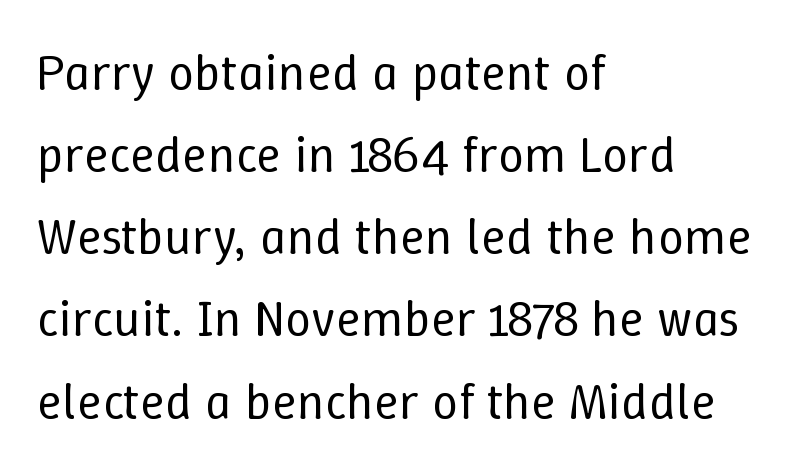
The image shows 52 px regular-weight type, upright; set left-aligned, normal line spacing (1.58x), normal letter spacing, not underlined; low stroke contrast and a medium x-height.
